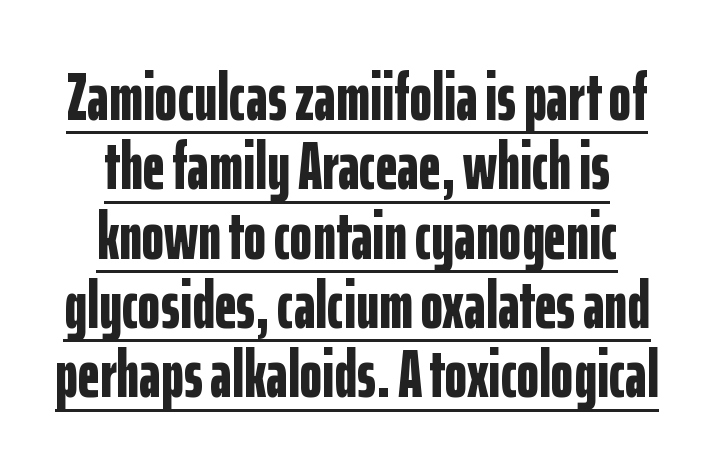
Beneath each row of characters lies a ruled line. Here the designer chose a conventional face with non-uniform glyph widths. The line texture is even and compact thanks to regular tracking. Caption: bold face, heavy strokes.
